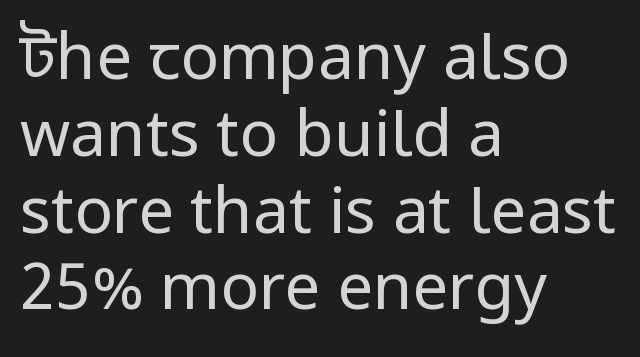
No extra tracking has been applied to these lines. On a weight scale, this lands at 450 or below. The typography opts for an upright posture over an oblique one. Serif or sans? Sans — the stroke terminals are bare. Underline: absent.
